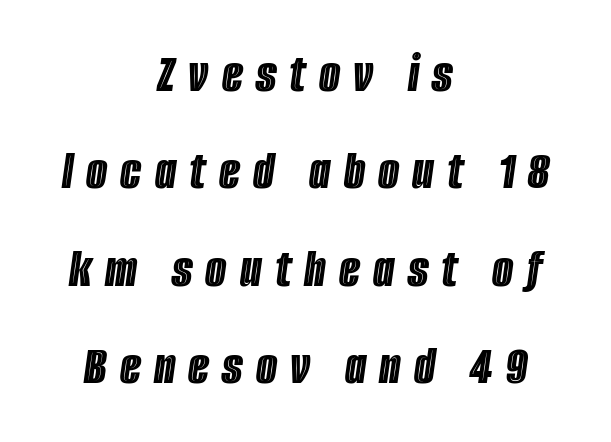
Q: Is the text italic (slanted)? A: Yes, it leans right by about 8 degrees.
Q: Is the text underlined? A: No.
Q: How is the paragraph aligned? A: Centered.
Q: Is the spacing between letters normal or unusually wide? A: Unusually wide.
Q: Width (condensed, normal, or wide)? A: Condensed.
Q: x-height? A: Large.
Q: Monospaced? A: No.
